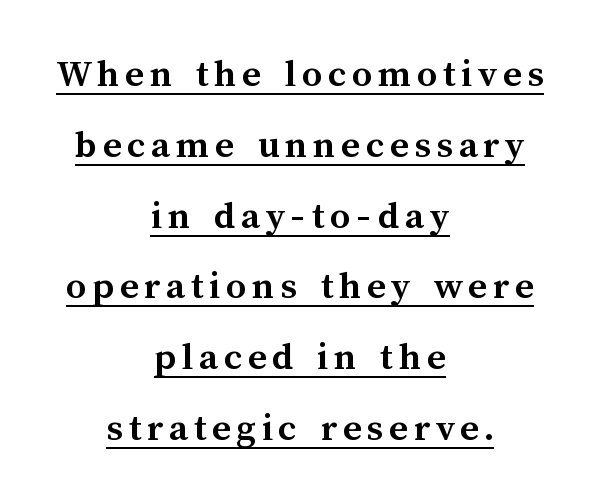
Q: Is the text bold? A: Yes.
Q: Is the text italic (slanted)? A: No, it is upright.
Q: Is the text underlined? A: Yes.
Q: How is the paragraph aligned? A: Centered.
Q: Width (condensed, normal, or wide)? A: Normal.
Q: Stroke contrast? A: Medium.
Q: x-height? A: Medium.
Q: Monospaced? A: No.
